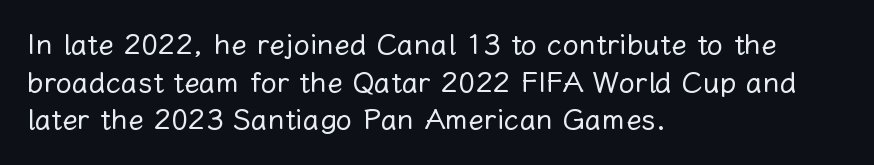
The image shows 29 px regular-weight type, upright; set left-aligned, normal line spacing (1.3x), normal letter spacing, not underlined; low stroke contrast and a medium x-height.
